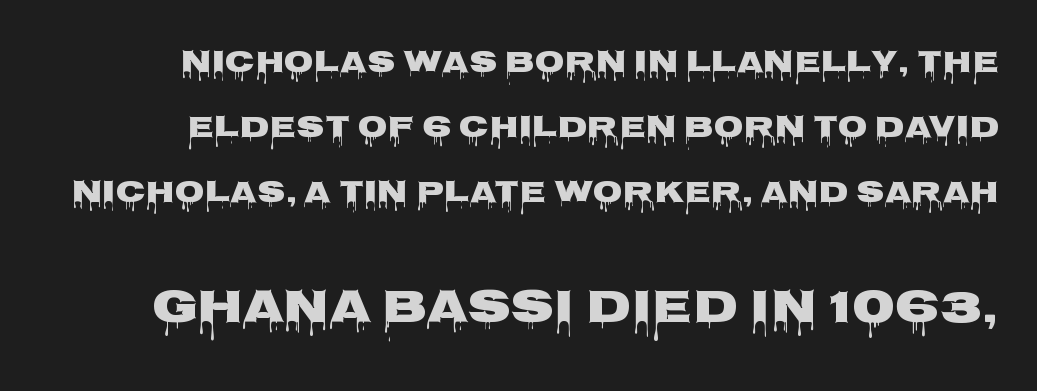
The type sits square on the baseline with zero lean. Rule under the text: the space is simply empty. The face used here is proportionally spaced, like ordinary book or web type. Are there feet on the stems? There aren't — it's a sans. The designer dialed line spacing up above the default.
